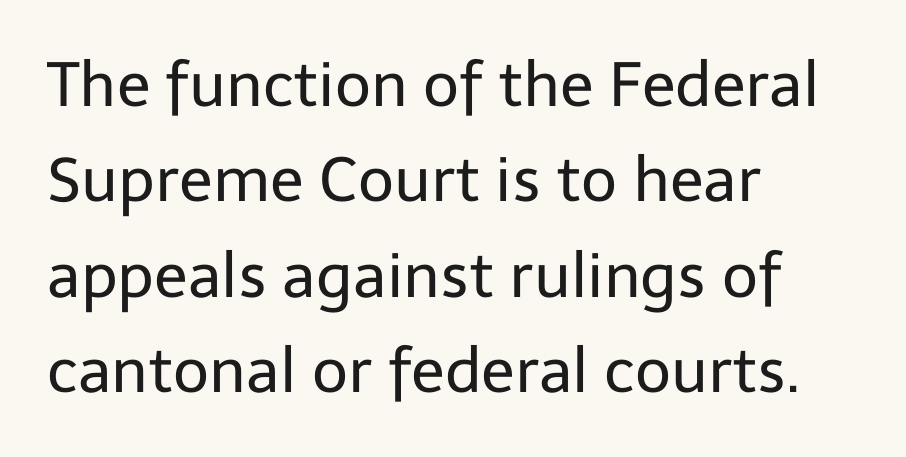
{"serif": "no", "italic": "no", "bold": "no", "weight": "regular", "width": "normal", "stroke_contrast": "low", "x_height": "medium", "monospaced": "no", "underline": "no", "align": "left", "line_spacing": "normal", "line_spacing_ratio": 1.54, "letter_spacing": "normal", "letter_spacing_em": 0.0, "glyph_px": 62}
